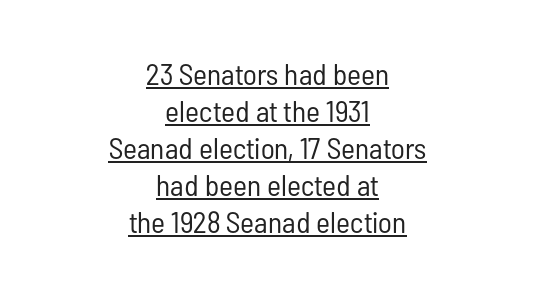
Q: Is the text bold? A: No.
Q: Is the text italic (slanted)? A: No, it is upright.
Q: Is the typeface a serif or a sans-serif typeface? A: Sans-serif.
Q: Is the text underlined? A: Yes.
Q: How is the paragraph aligned? A: Centered.
Q: Is the spacing between letters normal or unusually wide? A: Normal.
Q: Width (condensed, normal, or wide)? A: Condensed.
Q: Stroke contrast? A: Low.
Q: x-height? A: Medium.
Q: Monospaced? A: No.
